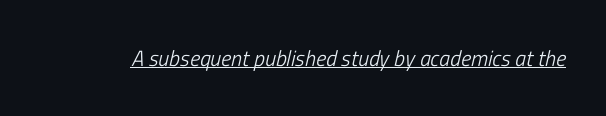
Short note: letters normally spaced. Quick note: underline on. The passage shown leans; its letterforms are oblique. Nothing heavy about these letters — not bold at all.
